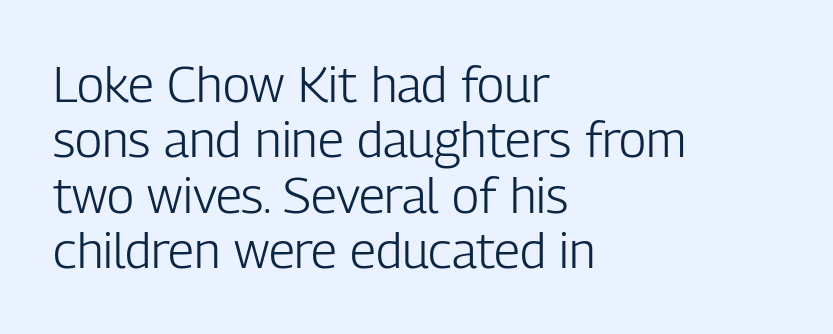
{"serif": "no", "italic": "no", "bold": "no", "weight": "light", "width": "condensed", "stroke_contrast": "low", "x_height": "medium", "monospaced": "no", "underline": "no", "align": "left", "line_spacing": "tight", "line_spacing_ratio": 1.11, "letter_spacing": "normal", "letter_spacing_em": 0.0, "glyph_px": 50}
